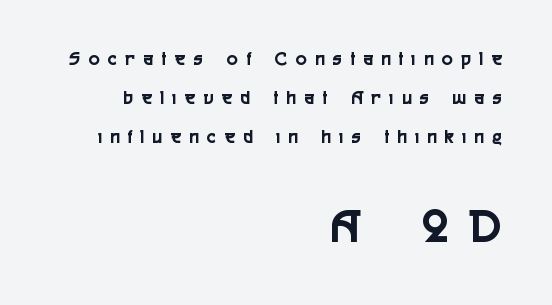
The image shows 50 px condensed sans-serif type, upright; set right-aligned, loose line spacing (1.94x), unusually wide letter spacing (+0.44 em), not underlined; the second (bottom) block is 2.5x larger; a medium x-height.
